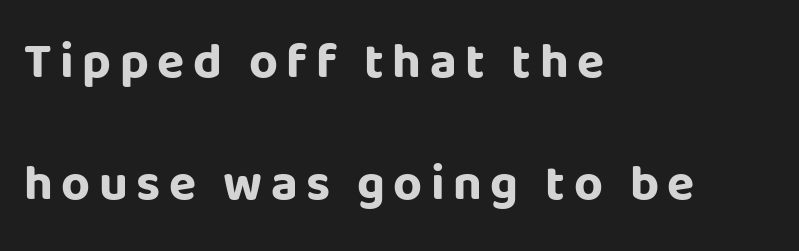
Horizontal bands of white between lines are thick stripes. This sample has the flowing, uneven cadence of proportional lettering. Ordinary non-slanted type is in use. The setting favours the left margin, as ordinary paragraphs usually do.
